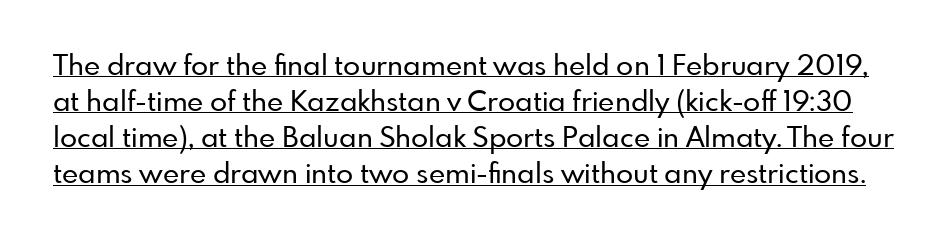
Q: Is the text italic (slanted)? A: No, it is upright.
Q: Is the typeface a serif or a sans-serif typeface? A: Sans-serif.
Q: Is the text underlined? A: Yes.
Q: Is the spacing between letters normal or unusually wide? A: Normal.
Q: Is the spacing between lines tight, normal or loose? A: Normal.
Q: Width (condensed, normal, or wide)? A: Normal.
Q: Stroke contrast? A: Low.
Q: x-height? A: Small.
Q: Monospaced? A: No.
